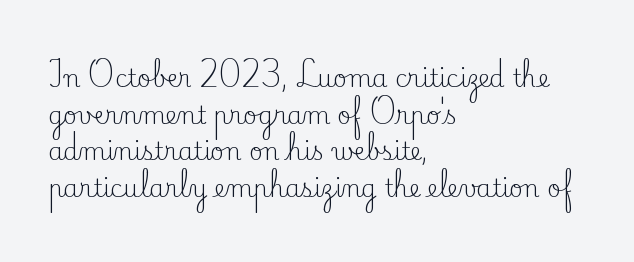
The image shows 24 px text type, upright; set left-aligned, normal line spacing (1.53x), normal letter spacing, not underlined.
